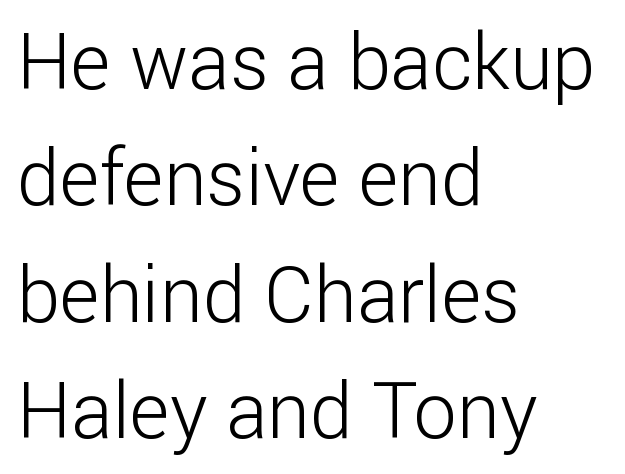
The image shows 77 px light sans-serif type, upright; set left-aligned, normal line spacing (1.51x), normal letter spacing, not underlined; low stroke contrast and a medium x-height.
